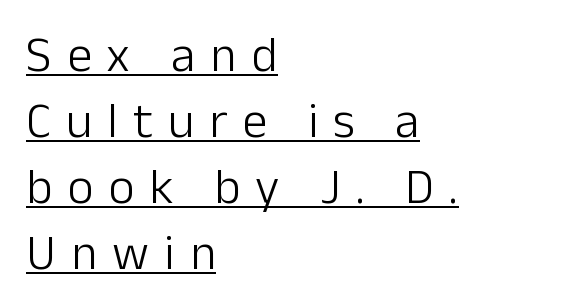
{"serif": "no", "italic": "no", "bold": "no", "weight": "light", "width": "normal", "stroke_contrast": "low", "x_height": "medium", "monospaced": "no", "underline": "yes", "align": "left", "line_spacing": "normal", "line_spacing_ratio": 1.32, "letter_spacing": "wide", "letter_spacing_em": 0.3, "glyph_px": 50}
